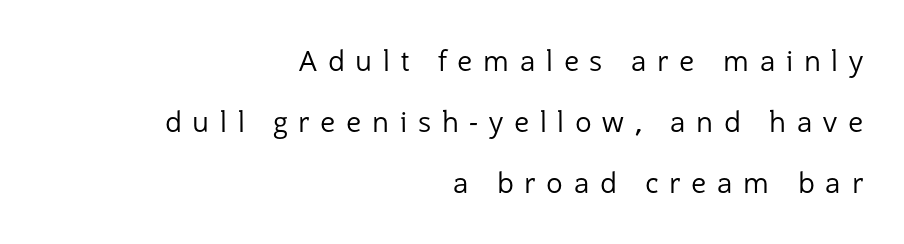
The image shows 28 px regular-weight sans-serif type, upright; set right-aligned, loose line spacing (2.18x), unusually wide letter spacing (+0.38 em), not underlined; low stroke contrast and a medium x-height.
